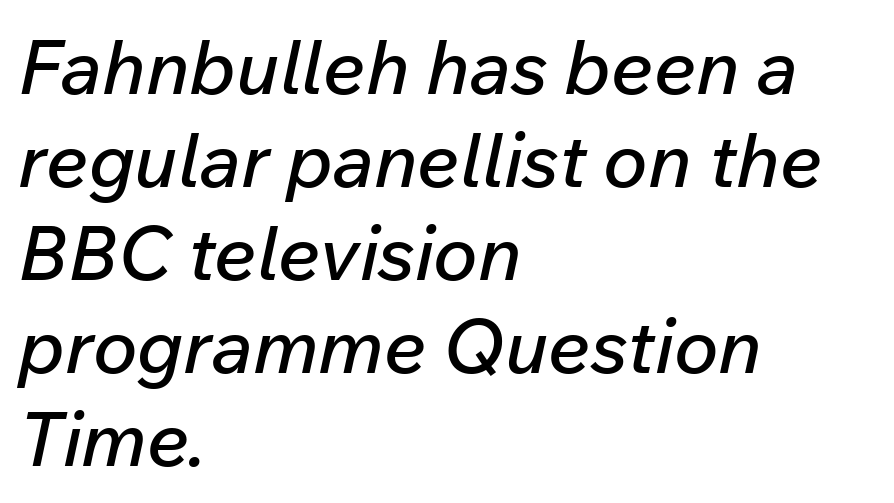
Do the characters align in a grid? No, the font is proportional. Each word holds together tightly as a unit, with standard inter-letter gaps. A student would call this left alignment; a typographer would say flush left, rag right. Words float on clear page, feet unadorned.
